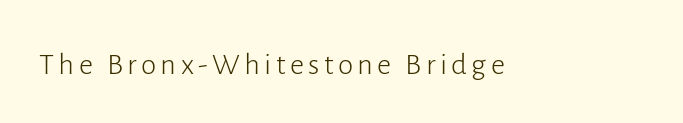
Observe the absence of serifs on each vertical stroke in this sample. Compared with a typical body face, this is equally light or lighter still. The baseline area is clear. Think of a printed novel: that variable character pitch is what you see here. Tall strokes in this sample are plumb rather than angled.
